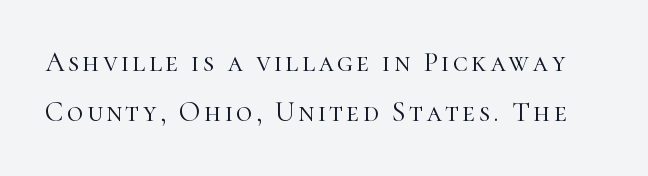
The image shows 28 px light serif type, upright; set line spacing 1.8x, not underlined; high stroke contrast and a medium x-height.
